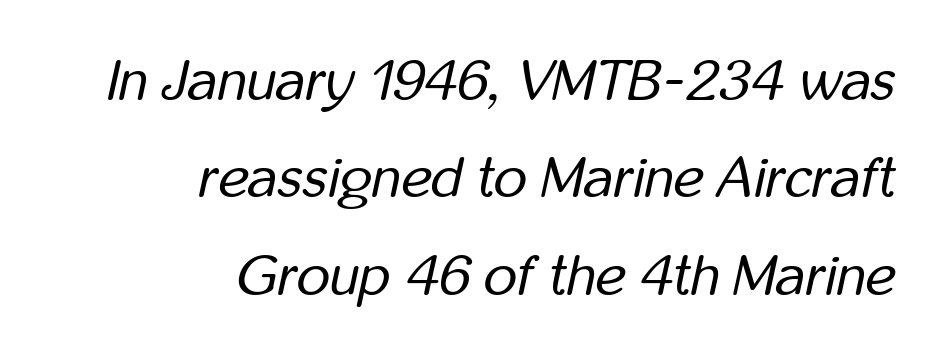
A typesetter would call this zero additional tracking. The vertical gap from one line to the next is medium. Weight class: somewhere from thin through regular. The rendering uses natural spacing where letterforms have individual widths.
